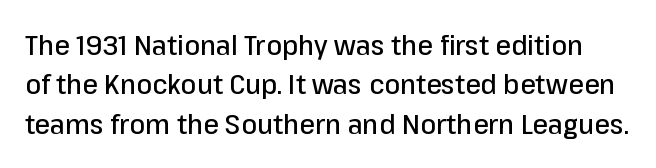
Q: Is the text italic (slanted)? A: No, it is upright.
Q: Is the typeface a serif or a sans-serif typeface? A: Sans-serif.
Q: Is the text underlined? A: No.
Q: Is the spacing between letters normal or unusually wide? A: Normal.
Q: Is the spacing between lines tight, normal or loose? A: Normal.
Q: Width (condensed, normal, or wide)? A: Normal.
Q: Stroke contrast? A: Low.
Q: x-height? A: Medium.
Q: Monospaced? A: No.
